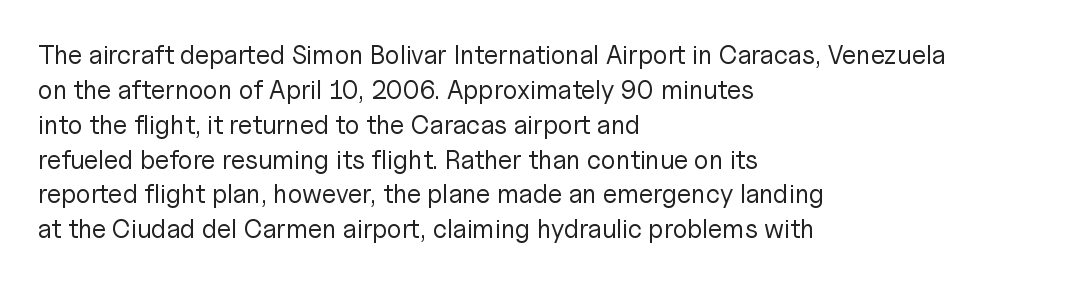
The strip under each line holds only bare page. Short note: letters normally spaced. The axis of the letterforms is exactly vertical. Line spacing here is normal. The rendering anchors every line to the left-hand side.
